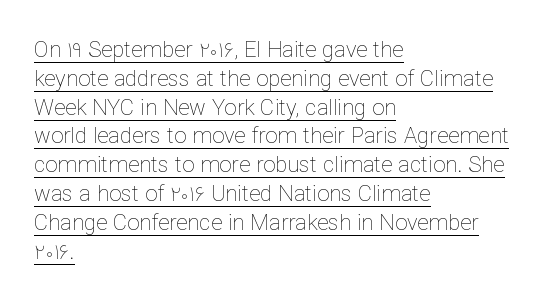
{"italic": "no", "bold": "no", "underline": "yes", "align": "left", "line_spacing": "normal", "line_spacing_ratio": 1.31, "letter_spacing": "normal", "letter_spacing_em": 0.0, "glyph_px": 22}
